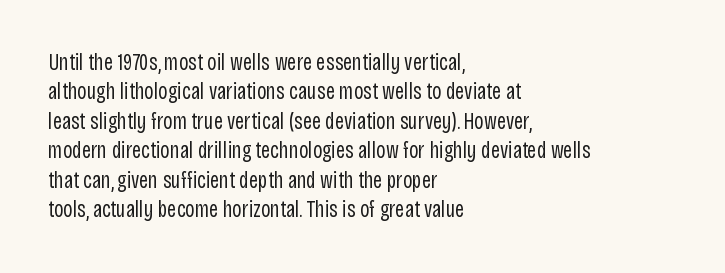
{"italic": "no", "bold": "no", "underline": "no", "align": "left", "line_spacing": "normal", "line_spacing_ratio": 1.28, "letter_spacing": "normal", "letter_spacing_em": 0.0, "glyph_px": 23}
